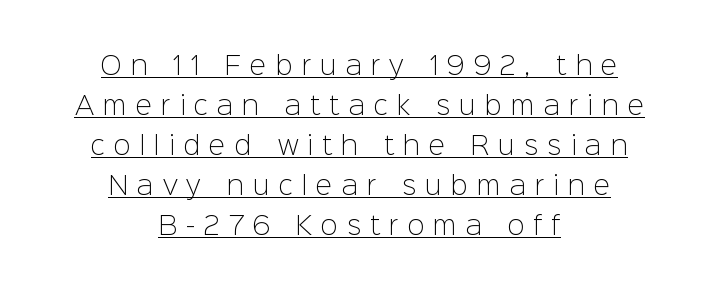
{"italic": "no", "bold": "no", "underline": "yes", "align": "center", "line_spacing": "normal", "line_spacing_ratio": 1.6, "letter_spacing": "wide", "letter_spacing_em": 0.36, "glyph_px": 25}
